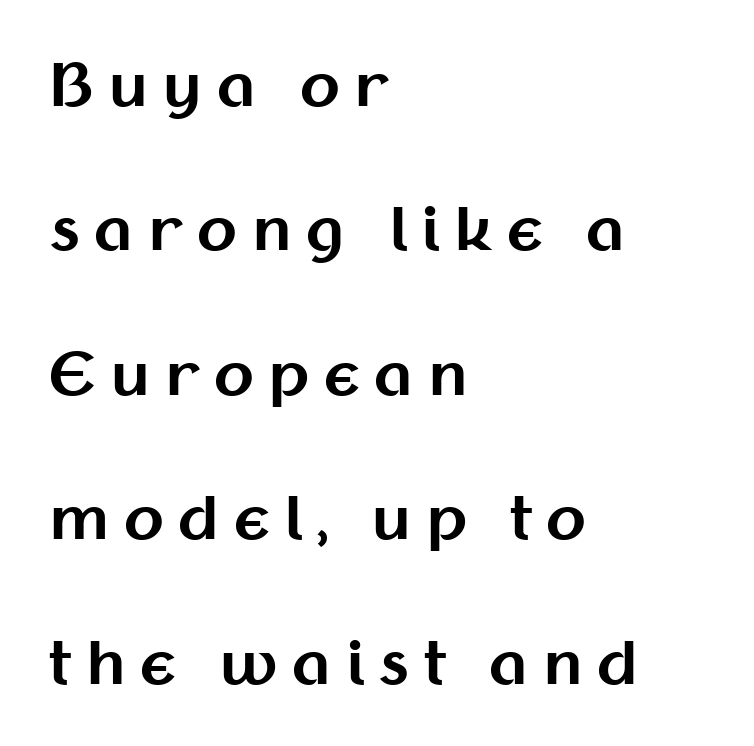
The image shows 58 px bold sans-serif type, upright; set left-aligned, loose line spacing (2.49x), unusually wide letter spacing (+0.25 em), not underlined; medium stroke contrast and a medium x-height.
